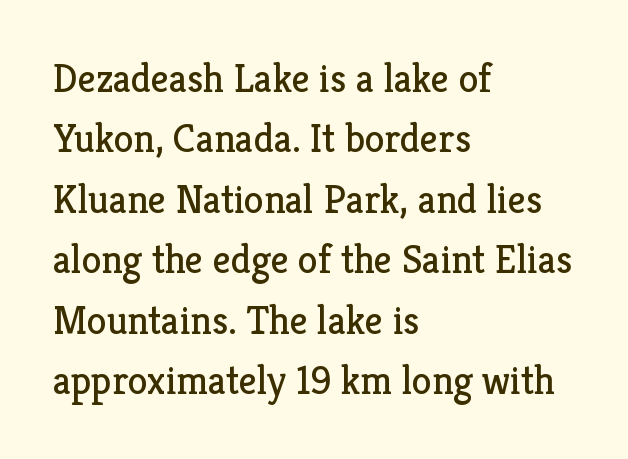
Q: Is the text bold? A: No.
Q: Is the text italic (slanted)? A: No, it is upright.
Q: Is the typeface a serif or a sans-serif typeface? A: Serif.
Q: Is the text underlined? A: No.
Q: How is the paragraph aligned? A: Left-aligned.
Q: Is the spacing between letters normal or unusually wide? A: Normal.
Q: Is the spacing between lines tight, normal or loose? A: Normal.
Q: Width (condensed, normal, or wide)? A: Normal.
Q: Stroke contrast? A: Low.
Q: x-height? A: Medium.
Q: Monospaced? A: No.
